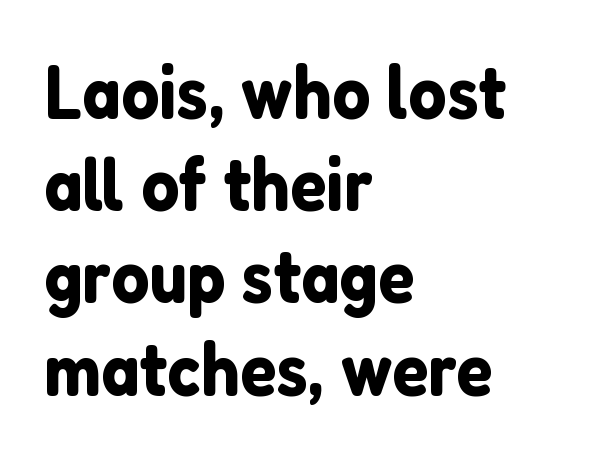
Think of a printed novel: that variable character pitch is what you see here. Unmarked baselines from the first word to the last. Serifs: no, the terminals of the letterforms are clean. Visually the block forms a straight wall on the left and a jagged coastline on the right. How are the letters spaced? Ordinarily, with no added tracking.
